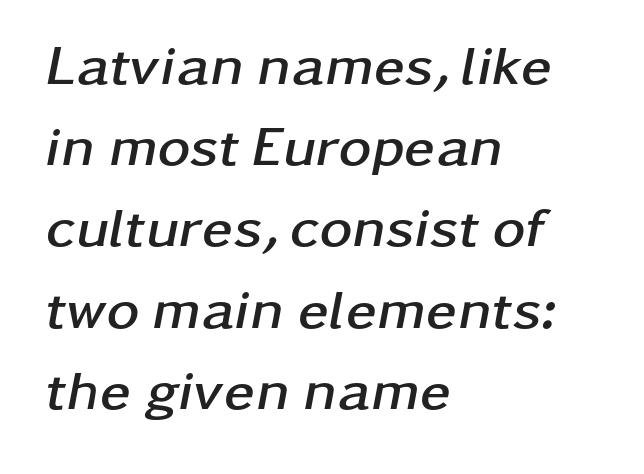
{"italic": "yes", "lean": "right", "slant_degrees": 11, "bold": "yes", "weight": "semibold", "width": "wide", "stroke_contrast": "low", "x_height": "medium", "monospaced": "no", "underline": "no", "align": "left", "line_spacing": "normal", "line_spacing_ratio": 1.45, "letter_spacing": "normal", "letter_spacing_em": 0.0, "glyph_px": 56}
